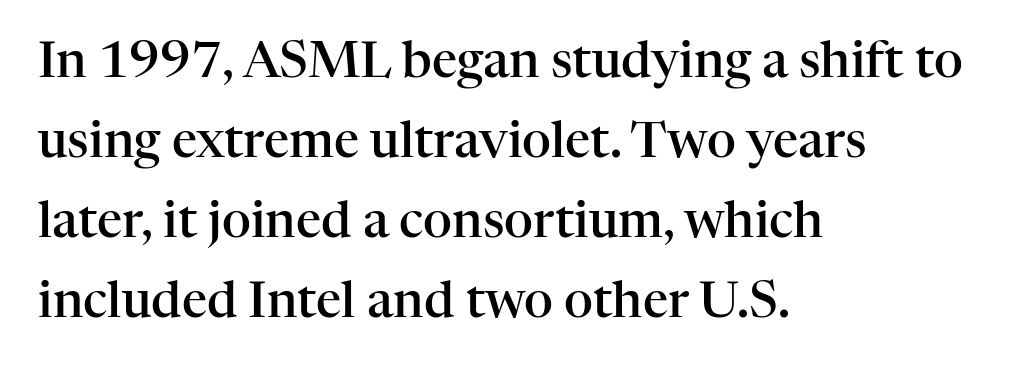
The image shows 50 px semibold serif type, upright; set left-aligned, normal line spacing (1.6x), normal letter spacing, not underlined; high stroke contrast and a medium x-height.
